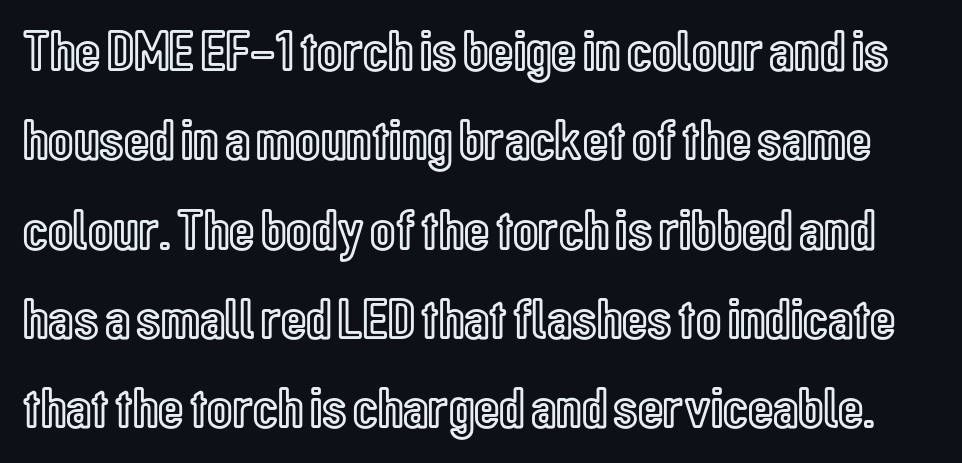
The image shows 58 px condensed type, upright; set normal line spacing (1.54x), normal letter spacing, not underlined; a medium x-height.
